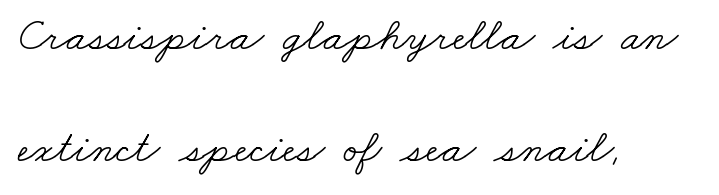
{"serif": "yes", "bold": "no", "weight": "light", "width": "wide", "stroke_contrast": "low", "x_height": "small", "monospaced": "no", "underline": "no", "align": "left", "line_spacing": "loose", "line_spacing_ratio": 2.43, "letter_spacing": "normal", "letter_spacing_em": 0.0, "glyph_px": 46}
